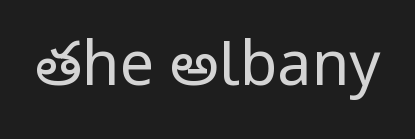
Nothing heavy about these letters — not bold at all. Compared with typical body copy, the letter spacing here is the same. Decoration check: the copy has no underline. The type sits square on the baseline with zero lean. You can tell from the bare stems that sans-serif type was used. You could not count columns in this text — the font is proportionally spaced.
